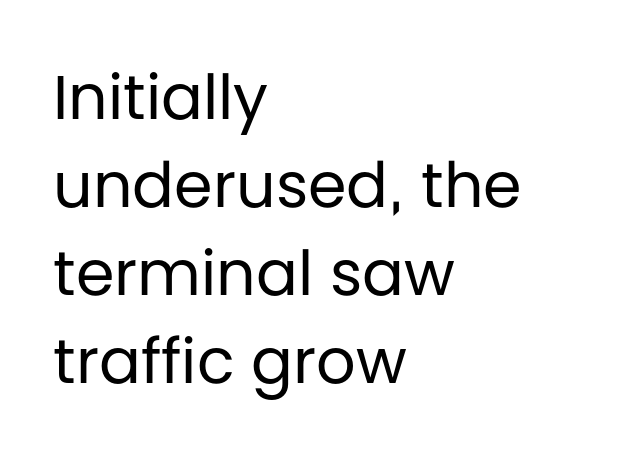
{"serif": "no", "italic": "no", "bold": "no", "weight": "regular", "width": "normal", "stroke_contrast": "low", "x_height": "large", "monospaced": "no", "underline": "no", "align": "left", "line_spacing": "normal", "line_spacing_ratio": 1.42, "letter_spacing": "normal", "letter_spacing_em": 0.0, "glyph_px": 62}
